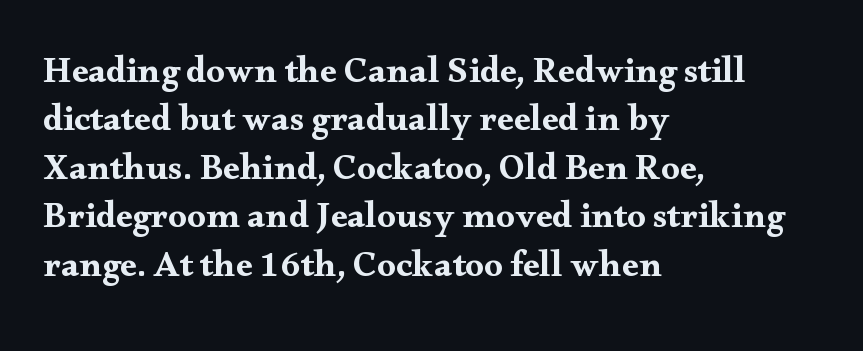
{"serif": "yes", "italic": "no", "width": "wide", "stroke_contrast": "medium", "x_height": "small", "monospaced": "no", "underline": "no", "align": "left", "line_spacing": "normal", "line_spacing_ratio": 1.31, "letter_spacing": "normal", "letter_spacing_em": 0.0, "glyph_px": 37}
